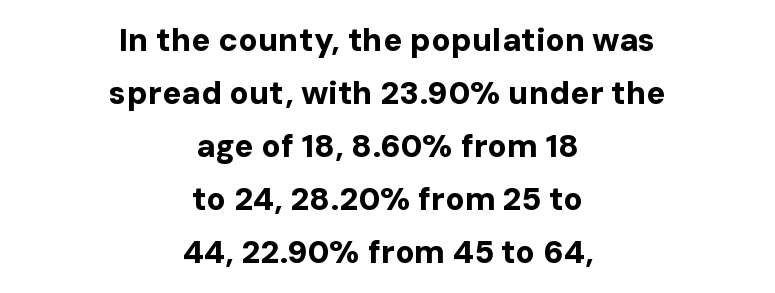
A clean baseline with only descenders dipping below it. Whoever set this chose a conventional vertical rhythm. Observe the ordinary spacing: letters are neighbours, not strangers. The axis of the letterforms is exactly vertical. The passage shown is typed in a proportional face where columns would drift.
